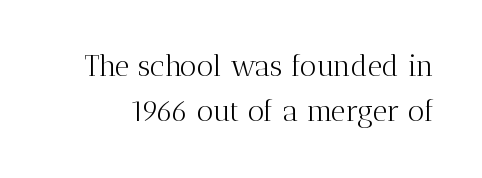
The image shows 29 px light serif type, upright; set normal line spacing (1.56x), normal letter spacing, not underlined; medium stroke contrast and a medium x-height.
